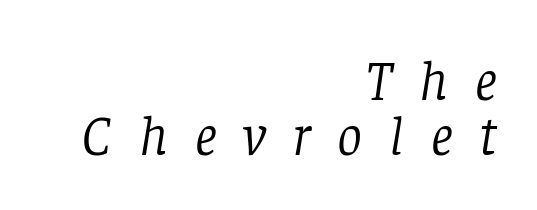
The image shows 56 px light serif type, italic (leaning right); set right-aligned, tight line spacing (0.99x), unusually wide letter spacing (+0.48 em), not underlined; low stroke contrast and a large x-height.
